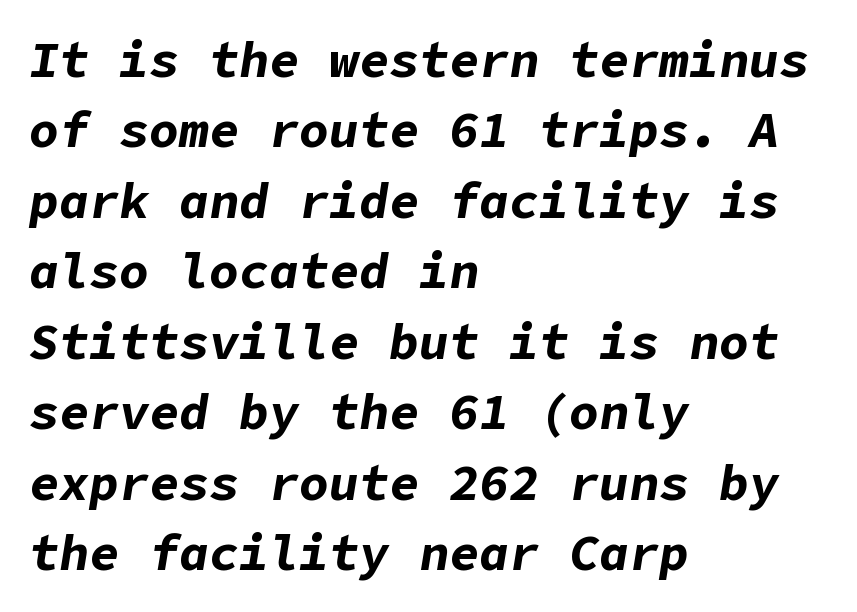
The image shows 50 px bold type, italic (leaning right); set left-aligned, normal line spacing (1.41x), normal letter spacing, not underlined; low stroke contrast and a medium x-height.
